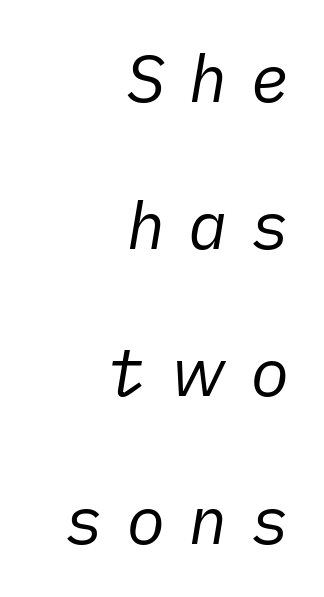
The typesetting does not lean heavy: it is not bold. The passage is arranged like a letterhead date or caption credit — flush right. Between one letter and the next there's a generous, obvious gap. Anything drawn beneath the words? Only blank space. Loosely led — the rows are spread out.
